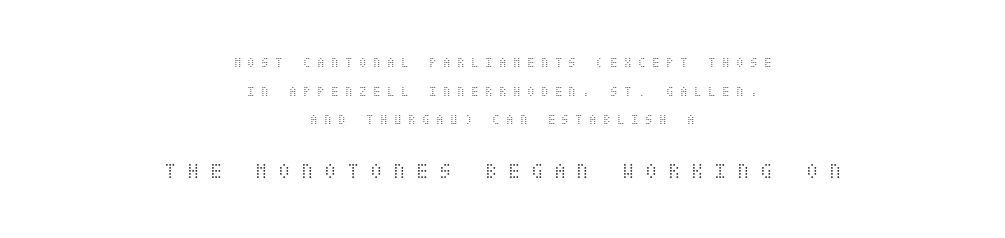
Q: Is the text bold? A: No.
Q: Is the text italic (slanted)? A: No, it is upright.
Q: Is the text underlined? A: No.
Q: How is the paragraph aligned? A: Centered.
Q: Is the spacing between letters normal or unusually wide? A: Unusually wide.
Q: Is the spacing between lines tight, normal or loose? A: Loose.
Q: Which block of text is set in a larger size, the first (top) or the second (bottom)? A: The second (bottom) one.
